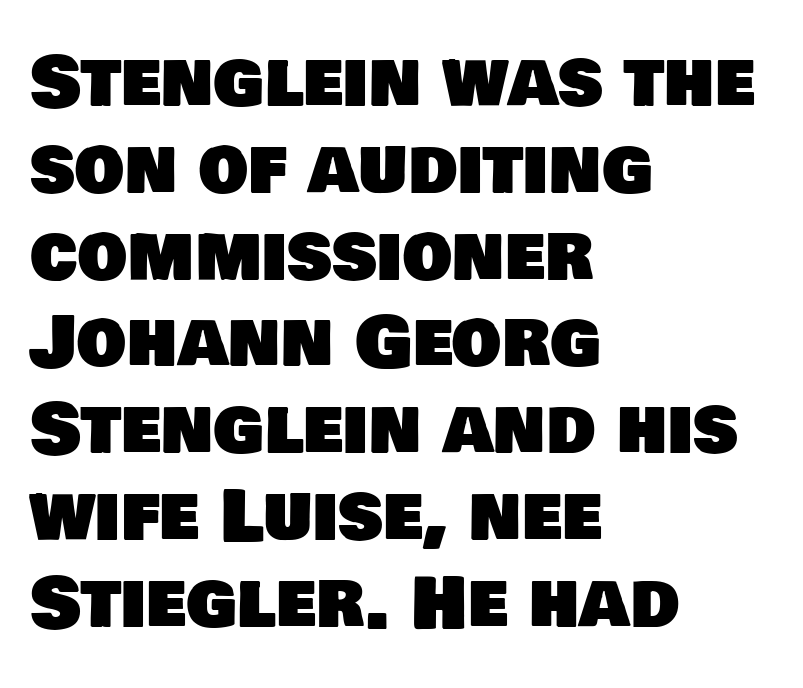
Q: Is the typeface a serif or a sans-serif typeface? A: Sans-serif.
Q: Is the text underlined? A: No.
Q: How is the paragraph aligned? A: Left-aligned.
Q: Is the spacing between letters normal or unusually wide? A: Normal.
Q: Width (condensed, normal, or wide)? A: Normal.
Q: Stroke contrast? A: Low.
Q: x-height? A: Large.
Q: Monospaced? A: No.
